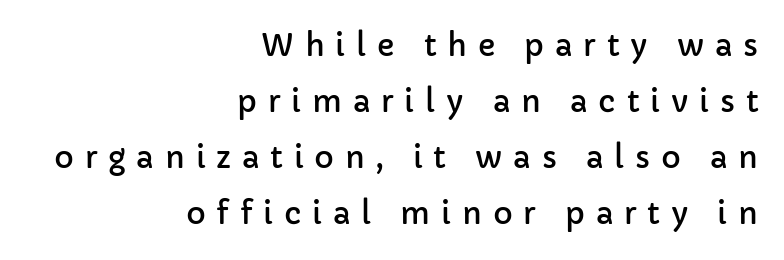
The image shows 30 px sans-serif type, upright; set right-aligned, line spacing 1.87x, unusually wide letter spacing (+0.36 em), not underlined; low stroke contrast and a medium x-height.
